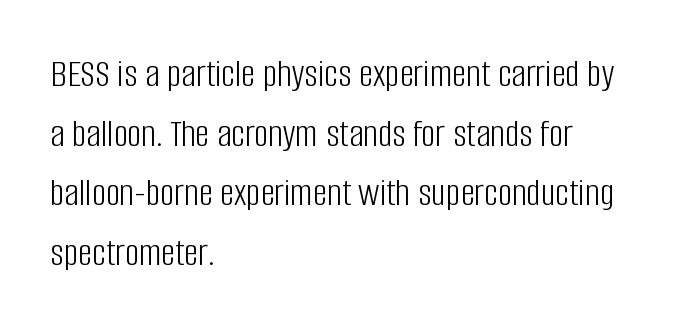
Q: Is the text bold? A: No.
Q: Is the text italic (slanted)? A: No, it is upright.
Q: Is the typeface a serif or a sans-serif typeface? A: Sans-serif.
Q: Is the text underlined? A: No.
Q: How is the paragraph aligned? A: Left-aligned.
Q: Is the spacing between letters normal or unusually wide? A: Normal.
Q: Is the spacing between lines tight, normal or loose? A: Normal.
Q: Width (condensed, normal, or wide)? A: Condensed.
Q: Stroke contrast? A: Low.
Q: x-height? A: Large.
Q: Monospaced? A: No.
